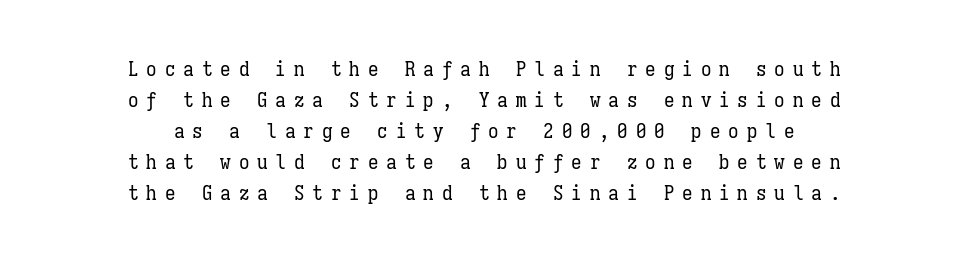
The image shows 21 px text type, upright; set centered, normal line spacing (1.48x), unusually wide letter spacing (+0.38 em), not underlined.
